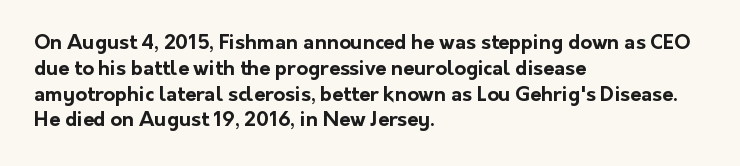
A typesetter would call this zero additional tracking. A classic flush-left, rag-right setting is used for this passage. The letters stand upright; this is a roman face. The glyphs are unaccompanied by any horizontal stroke below them. Line spacing here is normal.
